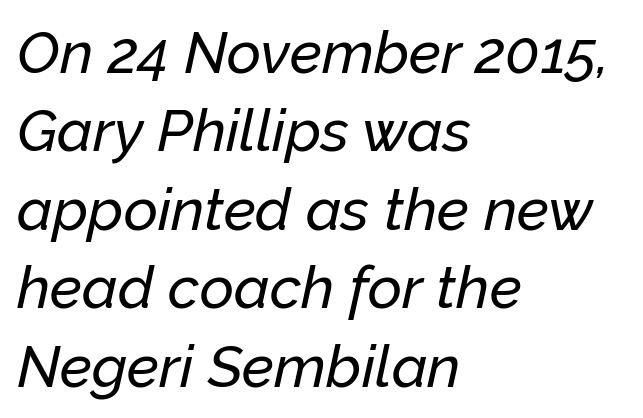
Q: Is the text italic (slanted)? A: Yes, it leans right by about 12 degrees.
Q: Is the text underlined? A: No.
Q: How is the paragraph aligned? A: Left-aligned.
Q: Is the spacing between letters normal or unusually wide? A: Normal.
Q: Is the spacing between lines tight, normal or loose? A: Normal.
Q: Width (condensed, normal, or wide)? A: Normal.
Q: Stroke contrast? A: Low.
Q: x-height? A: Medium.
Q: Monospaced? A: No.
